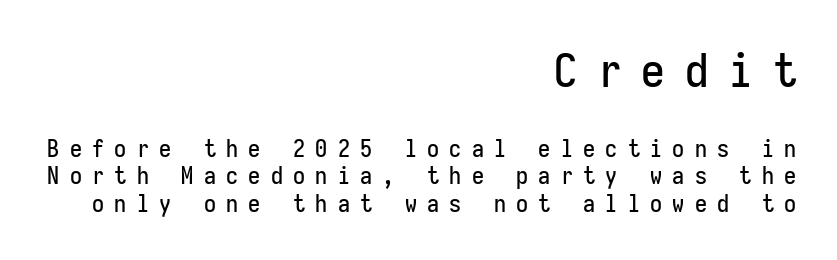
Q: Is the text italic (slanted)? A: No, it is upright.
Q: Is the typeface a serif or a sans-serif typeface? A: Sans-serif.
Q: Is the text underlined? A: No.
Q: How is the paragraph aligned? A: Right-aligned.
Q: Is the spacing between letters normal or unusually wide? A: Unusually wide.
Q: Is the spacing between lines tight, normal or loose? A: Tight.
Q: Which block of text is set in a larger size, the first (top) or the second (bottom)? A: The first (top) one.
Q: Width (condensed, normal, or wide)? A: Condensed.
Q: Stroke contrast? A: Low.
Q: x-height? A: Medium.
Q: Monospaced? A: Yes.
